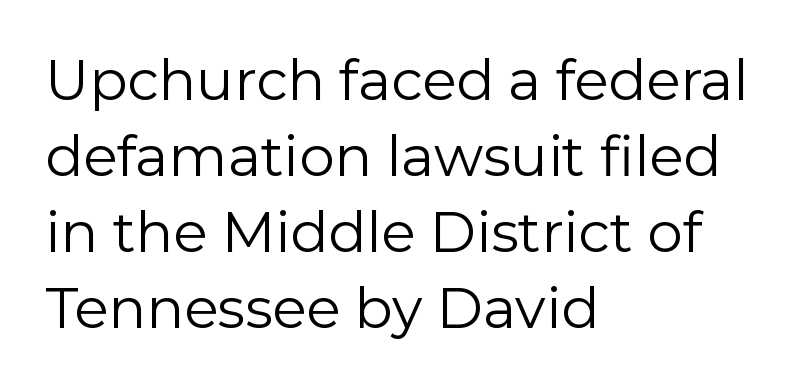
Caption: standard tracking, unaltered. The text was rendered using a sans face with plain stroke endings. The passage is arranged the way most books set body copy — flush left. Unmarked baselines from the first word to the last. A quiet, ordinary-to-light weight characterises the typeface.
